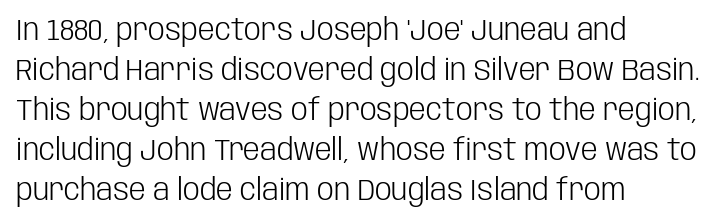
The letters stand straight up with perfectly vertical stems. Letters rest on an invisible, unmarked baseline. A typesetter would call this proportional, since set widths differ per character. The lines in this sample share a left origin and differ only in where they stop. This rendering employs a face without finishing strokes, i.e., a sans-serif. There is no visible air inserted between adjacent glyphs.
